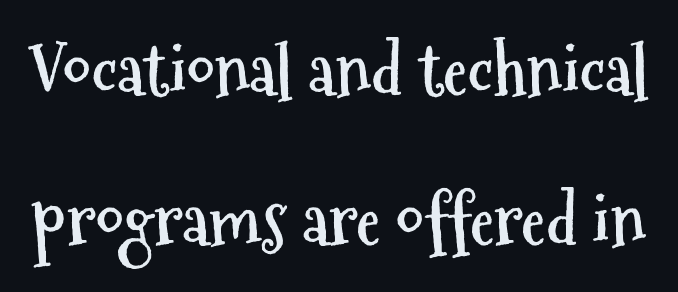
{"serif": "no", "italic": "no", "bold": "yes", "weight": "semibold", "width": "condensed", "stroke_contrast": "medium", "x_height": "medium", "monospaced": "no", "underline": "no", "line_spacing": "loose", "line_spacing_ratio": 2.14, "letter_spacing": "normal", "letter_spacing_em": 0.0, "glyph_px": 70}
